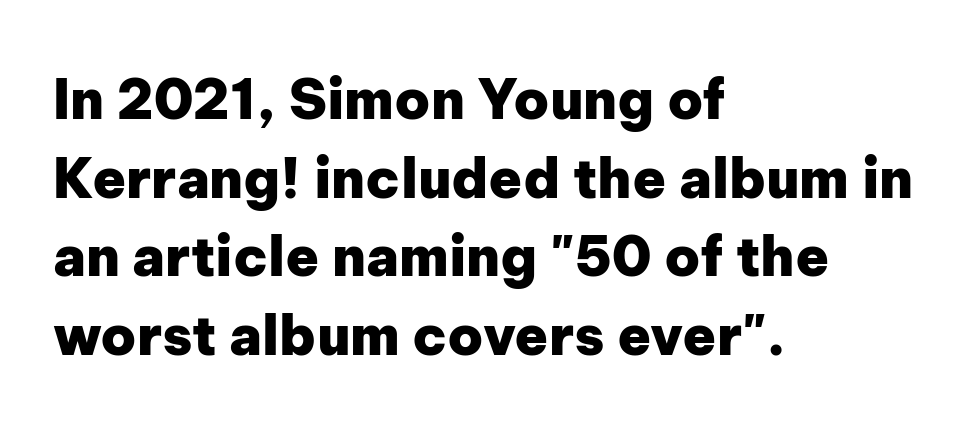
The lettering stays uniformly vertical, giving the passage a roman look. Where is the straight margin? On the left. The rows are spaced the way most documents space them. Glyph-to-glyph distance matches everyday printed text. The rendering uses natural spacing where letterforms have individual widths. Compared with an ordinary text face, these strokes are far heavier — a full bold.
